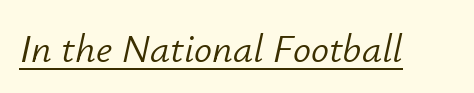
The image shows 40 px light type, italic (leaning right); set normal letter spacing, underlined; low stroke contrast and a small x-height.
